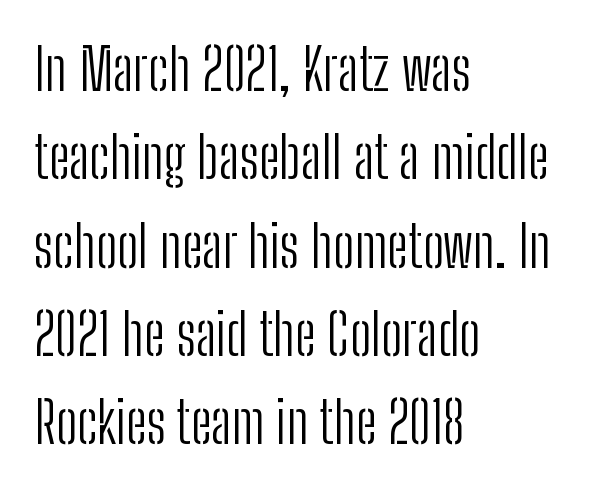
{"serif": "no", "italic": "no", "bold": "no", "weight": "light", "width": "condensed", "stroke_contrast": "low", "x_height": "medium", "monospaced": "no", "underline": "no", "align": "left", "line_spacing": "normal", "line_spacing_ratio": 1.55, "letter_spacing": "normal", "letter_spacing_em": 0.0, "glyph_px": 57}
